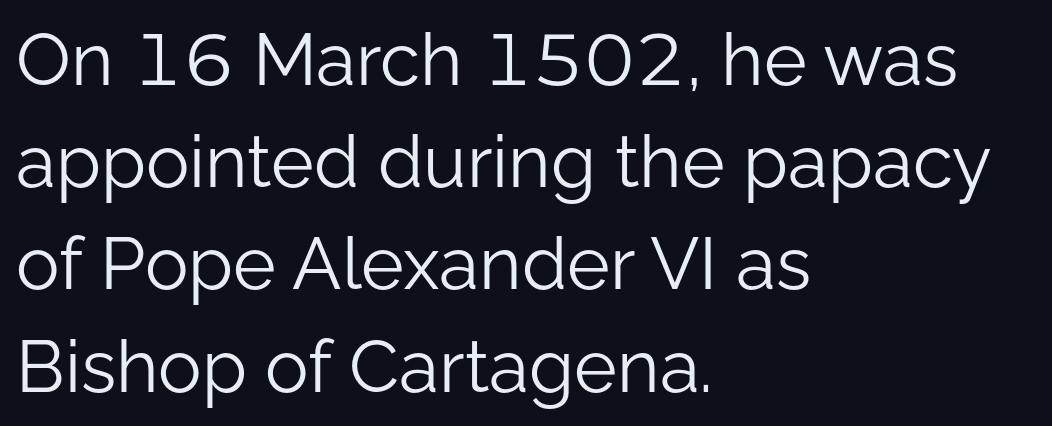
Q: Is the text bold? A: No.
Q: Is the text italic (slanted)? A: No, it is upright.
Q: Is the typeface a serif or a sans-serif typeface? A: Sans-serif.
Q: Is the text underlined? A: No.
Q: How is the paragraph aligned? A: Left-aligned.
Q: Is the spacing between letters normal or unusually wide? A: Normal.
Q: Is the spacing between lines tight, normal or loose? A: Normal.
Q: Width (condensed, normal, or wide)? A: Normal.
Q: Stroke contrast? A: Low.
Q: x-height? A: Medium.
Q: Monospaced? A: No.
